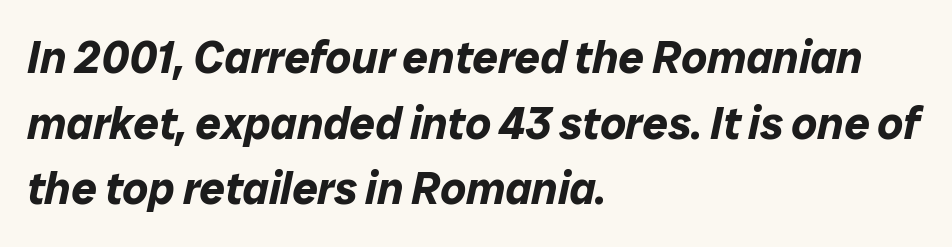
Each new line begins a customary step beneath the previous one. No word sits above an underline. How heavy is the stroke? Heavy — this is a bold. The passage shown is typed in a proportional face where columns would drift.
